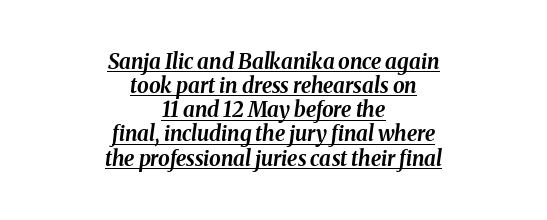
{"italic": "yes", "lean": "right", "slant_degrees": 8, "bold": "yes", "underline": "yes", "align": "center", "line_spacing": "tight", "line_spacing_ratio": 1.15, "letter_spacing": "normal", "letter_spacing_em": 0.0, "glyph_px": 21}
